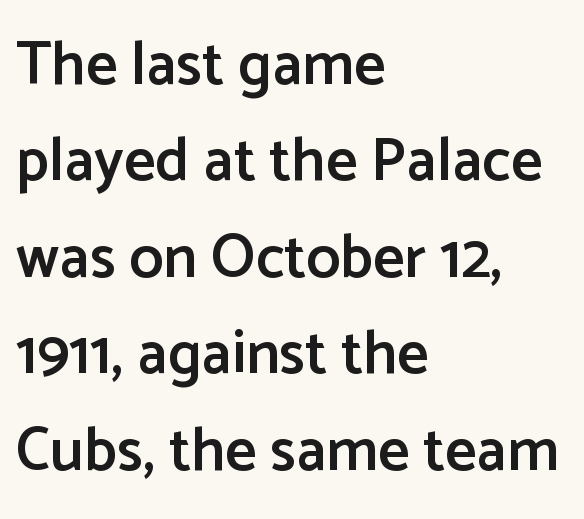
Q: Is the text bold? A: Semi-bold.
Q: Is the text italic (slanted)? A: No, it is upright.
Q: Is the typeface a serif or a sans-serif typeface? A: Sans-serif.
Q: Is the text underlined? A: No.
Q: How is the paragraph aligned? A: Left-aligned.
Q: Is the spacing between letters normal or unusually wide? A: Normal.
Q: Is the spacing between lines tight, normal or loose? A: Normal.
Q: Width (condensed, normal, or wide)? A: Normal.
Q: Stroke contrast? A: Low.
Q: x-height? A: Medium.
Q: Monospaced? A: No.
